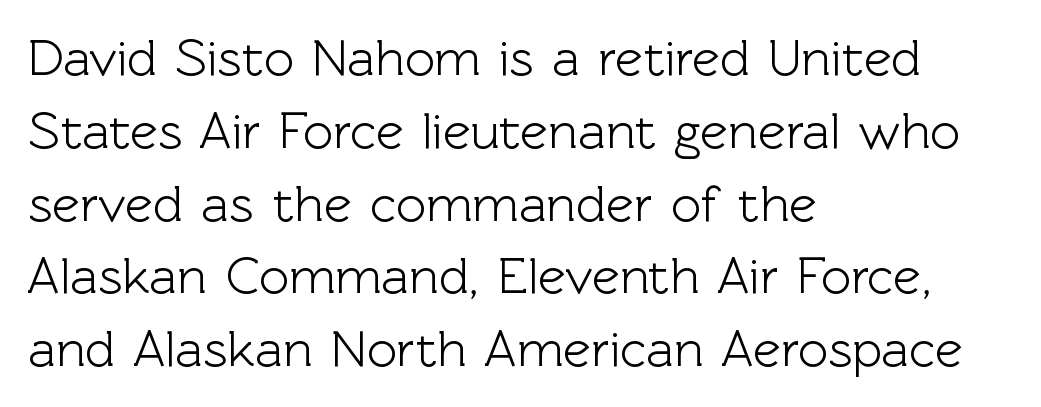
Q: Is the text italic (slanted)? A: No, it is upright.
Q: Is the typeface a serif or a sans-serif typeface? A: Sans-serif.
Q: Is the text underlined? A: No.
Q: How is the paragraph aligned? A: Left-aligned.
Q: Is the spacing between letters normal or unusually wide? A: Normal.
Q: Is the spacing between lines tight, normal or loose? A: Normal.
Q: Width (condensed, normal, or wide)? A: Normal.
Q: x-height? A: Medium.
Q: Monospaced? A: No.
